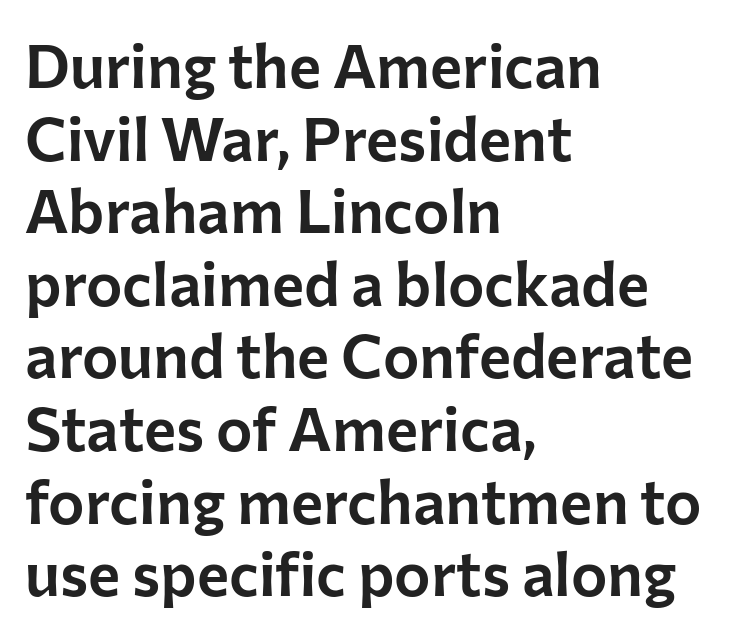
The rendering shows plain stroke endings on the letterforms — a sans-serif design. The strip under each line holds only bare page. Default kerning and tracking; the words read as compact shapes. The rag falls on the right side of this text block.
